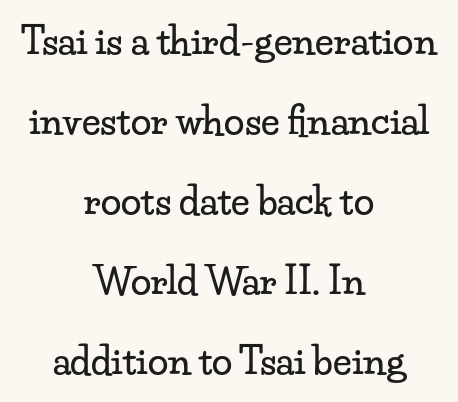
{"serif": "yes", "italic": "no", "width": "wide", "stroke_contrast": "low", "x_height": "small", "monospaced": "no", "underline": "no", "align": "center", "line_spacing": "loose", "line_spacing_ratio": 2.16, "letter_spacing": "normal", "letter_spacing_em": 0.0, "glyph_px": 37}
